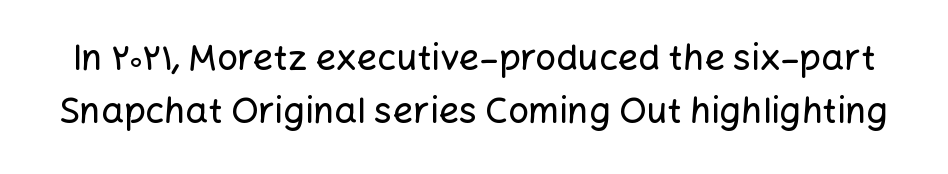
The image shows 36 px sans-serif type, upright; set normal line spacing (1.47x), normal letter spacing, not underlined; low stroke contrast and a medium x-height.
